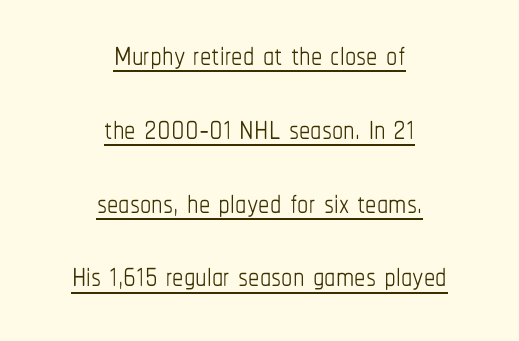
{"italic": "no", "bold": "no", "weight": "thin", "width": "condensed", "stroke_contrast": "low", "x_height": "medium", "monospaced": "no", "underline": "yes", "align": "center", "line_spacing": "normal", "line_spacing_ratio": 1.64, "letter_spacing": "normal", "letter_spacing_em": 0.0, "glyph_px": 45}
